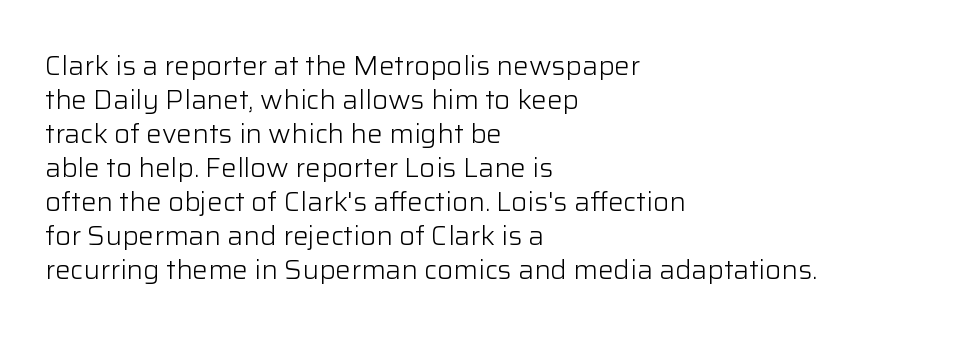
{"italic": "no", "bold": "no", "underline": "no", "align": "left", "line_spacing": "normal", "line_spacing_ratio": 1.31, "letter_spacing": "normal", "letter_spacing_em": 0.0, "glyph_px": 26}
